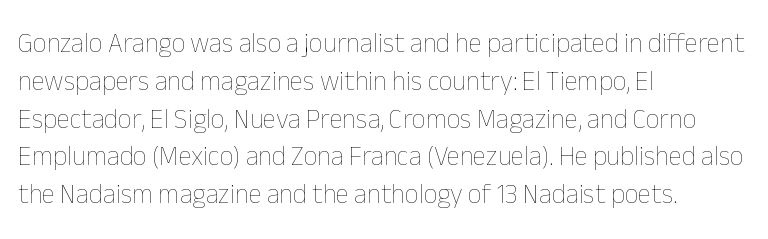
Short note: letters normally spaced. These lines are set flush left with a ragged right edge. The passage shown is not bold in any degree. Rows of type keep a routine distance in the vertical direction. This is the regular roman posture of the typeface.
